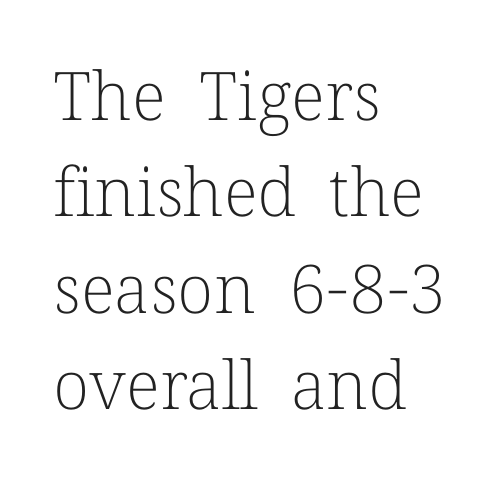
Q: Is the text bold? A: No.
Q: Is the text italic (slanted)? A: No, it is upright.
Q: Is the typeface a serif or a sans-serif typeface? A: Serif.
Q: Is the text underlined? A: No.
Q: How is the paragraph aligned? A: Left-aligned.
Q: Is the spacing between letters normal or unusually wide? A: Normal.
Q: Is the spacing between lines tight, normal or loose? A: Normal.
Q: Width (condensed, normal, or wide)? A: Normal.
Q: Stroke contrast? A: Low.
Q: x-height? A: Medium.
Q: Monospaced? A: No.
